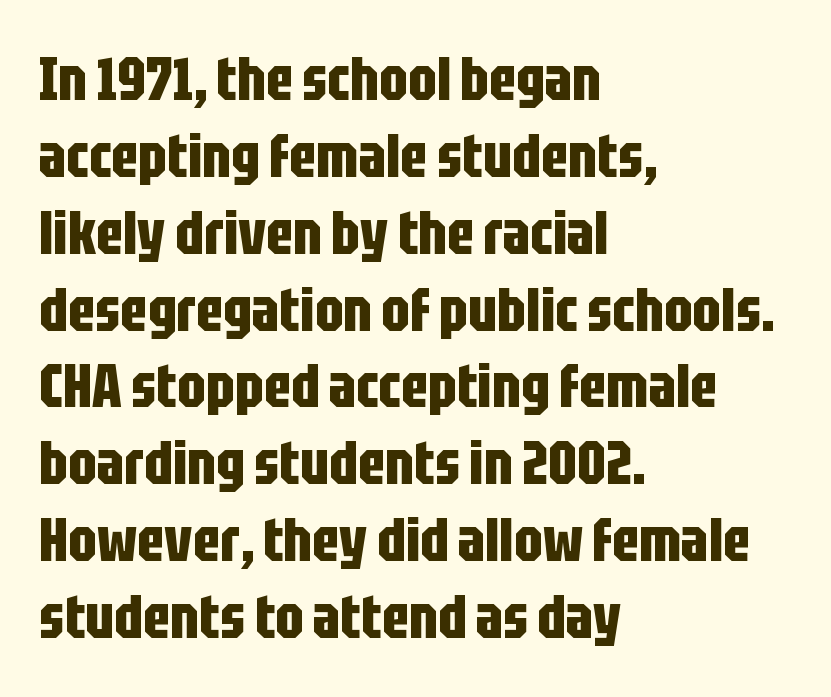
Q: Is the text bold? A: Yes.
Q: Is the text italic (slanted)? A: No, it is upright.
Q: Is the typeface a serif or a sans-serif typeface? A: Sans-serif.
Q: Is the text underlined? A: No.
Q: How is the paragraph aligned? A: Left-aligned.
Q: Is the spacing between letters normal or unusually wide? A: Normal.
Q: Is the spacing between lines tight, normal or loose? A: Normal.
Q: Width (condensed, normal, or wide)? A: Condensed.
Q: Stroke contrast? A: Low.
Q: x-height? A: Large.
Q: Monospaced? A: No.
